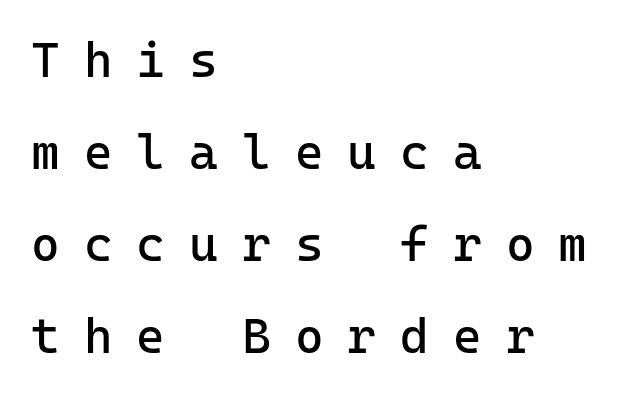
The image shows 49 px regular-weight sans-serif type, upright, monospaced; set left-aligned, line spacing 1.88x, unusually wide letter spacing (+0.49 em), not underlined; low stroke contrast and a medium x-height.
